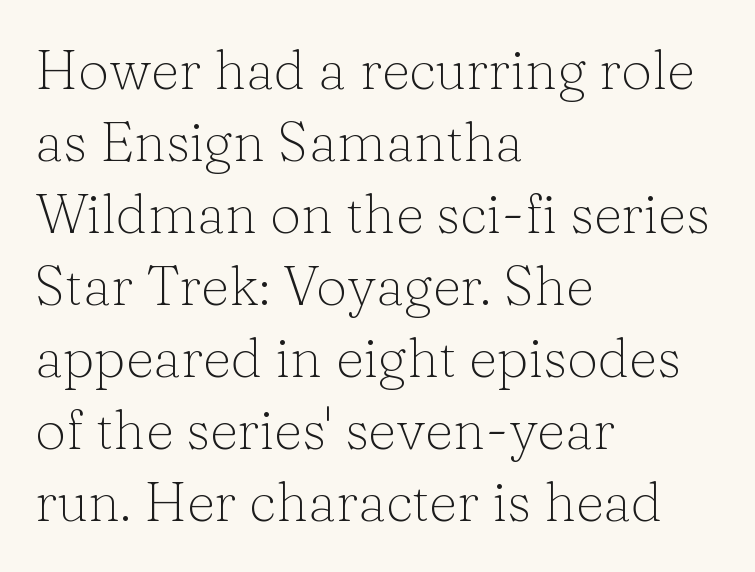
Q: Is the text bold? A: No.
Q: Is the text italic (slanted)? A: No, it is upright.
Q: Is the typeface a serif or a sans-serif typeface? A: Serif.
Q: Is the text underlined? A: No.
Q: How is the paragraph aligned? A: Left-aligned.
Q: Is the spacing between letters normal or unusually wide? A: Normal.
Q: Is the spacing between lines tight, normal or loose? A: Normal.
Q: Width (condensed, normal, or wide)? A: Normal.
Q: Stroke contrast? A: Low.
Q: x-height? A: Medium.
Q: Monospaced? A: No.
